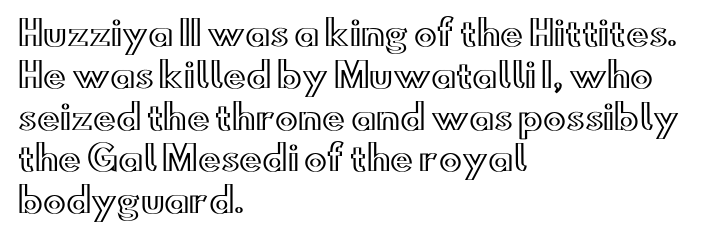
The image shows 34 px wide type, upright; set left-aligned, line spacing 1.23x, normal letter spacing, not underlined; a small x-height.
